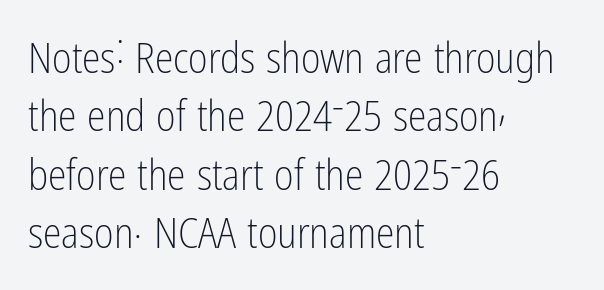
Q: Is the text bold? A: No.
Q: Is the text italic (slanted)? A: No, it is upright.
Q: Is the typeface a serif or a sans-serif typeface? A: Sans-serif.
Q: Is the text underlined? A: No.
Q: How is the paragraph aligned? A: Left-aligned.
Q: Is the spacing between letters normal or unusually wide? A: Normal.
Q: Is the spacing between lines tight, normal or loose? A: Normal.
Q: Width (condensed, normal, or wide)? A: Condensed.
Q: Stroke contrast? A: Low.
Q: x-height? A: Medium.
Q: Monospaced? A: No.
